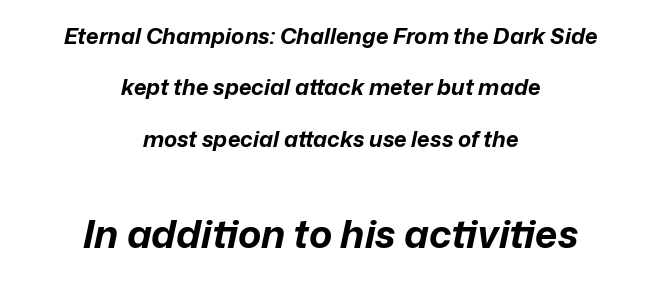
{"italic": "yes", "lean": "right", "slant_degrees": 12, "bold": "yes", "weight": "bold", "width": "normal", "stroke_contrast": "low", "x_height": "medium", "monospaced": "no", "underline": "no", "align": "center", "line_spacing": "loose", "line_spacing_ratio": 2.33, "letter_spacing": "normal", "letter_spacing_em": 0.0, "larger_block": "second", "size_ratio": 1.77, "glyph_px": 39}
